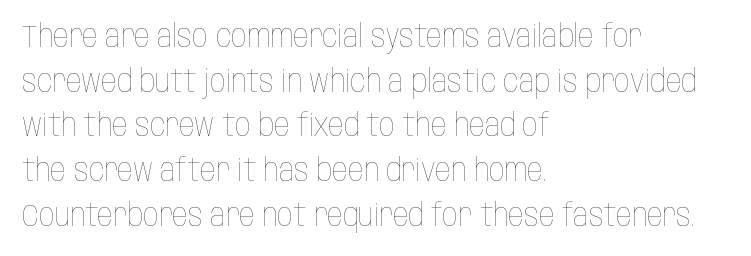
The image shows 31 px thin, condensed type, upright; set left-aligned, normal line spacing (1.44x), normal letter spacing, not underlined; low stroke contrast and a large x-height.
